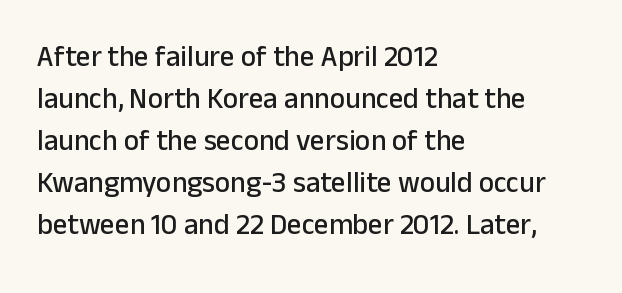
{"serif": "no", "italic": "no", "width": "normal", "stroke_contrast": "low", "x_height": "medium", "monospaced": "no", "underline": "no", "align": "left", "line_spacing": "normal", "line_spacing_ratio": 1.45, "letter_spacing": "normal", "letter_spacing_em": 0.0, "glyph_px": 29}
